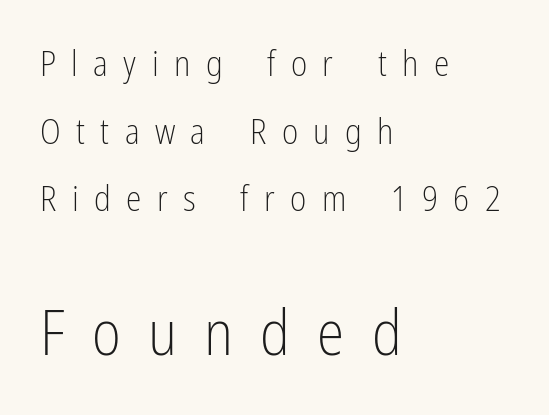
{"serif": "no", "italic": "no", "bold": "no", "weight": "light", "width": "condensed", "stroke_contrast": "low", "x_height": "medium", "monospaced": "no", "underline": "no", "align": "left", "line_spacing": "loose", "line_spacing_ratio": 1.93, "letter_spacing": "wide", "letter_spacing_em": 0.44, "larger_block": "second", "size_ratio": 1.77, "glyph_px": 62}
